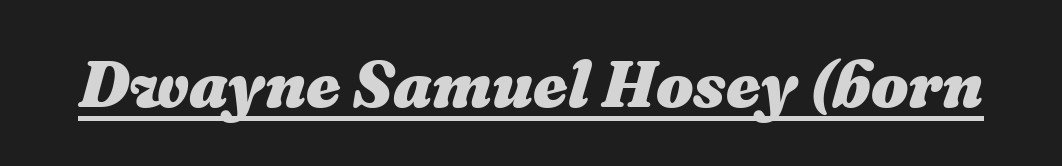
{"italic": "yes", "lean": "right", "slant_degrees": 16, "bold": "yes", "weight": "heavy", "width": "normal", "stroke_contrast": "medium", "x_height": "medium", "monospaced": "no", "underline": "yes", "letter_spacing": "normal", "letter_spacing_em": 0.0, "glyph_px": 66}
